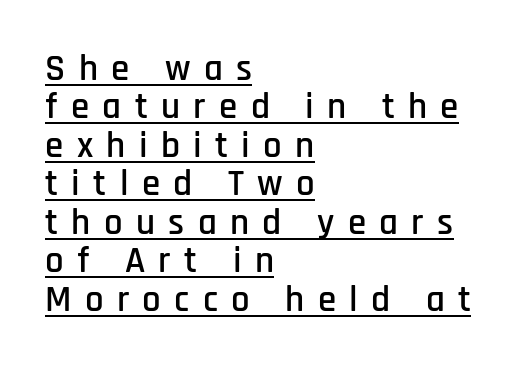
The image shows 37 px condensed sans-serif type, upright; set left-aligned, tight line spacing (1.04x), unusually wide letter spacing (+0.36 em), underlined; low stroke contrast and a large x-height.
